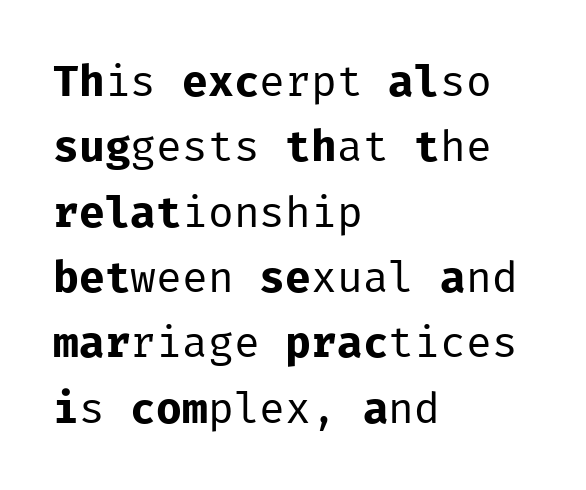
Q: Is the text bold? A: No.
Q: Is the text italic (slanted)? A: No, it is upright.
Q: Is the typeface a serif or a sans-serif typeface? A: Sans-serif.
Q: Is the text underlined? A: No.
Q: How is the paragraph aligned? A: Left-aligned.
Q: Is the spacing between letters normal or unusually wide? A: Normal.
Q: Is the spacing between lines tight, normal or loose? A: Normal.
Q: Width (condensed, normal, or wide)? A: Normal.
Q: Stroke contrast? A: Low.
Q: x-height? A: Medium.
Q: Monospaced? A: Yes.
